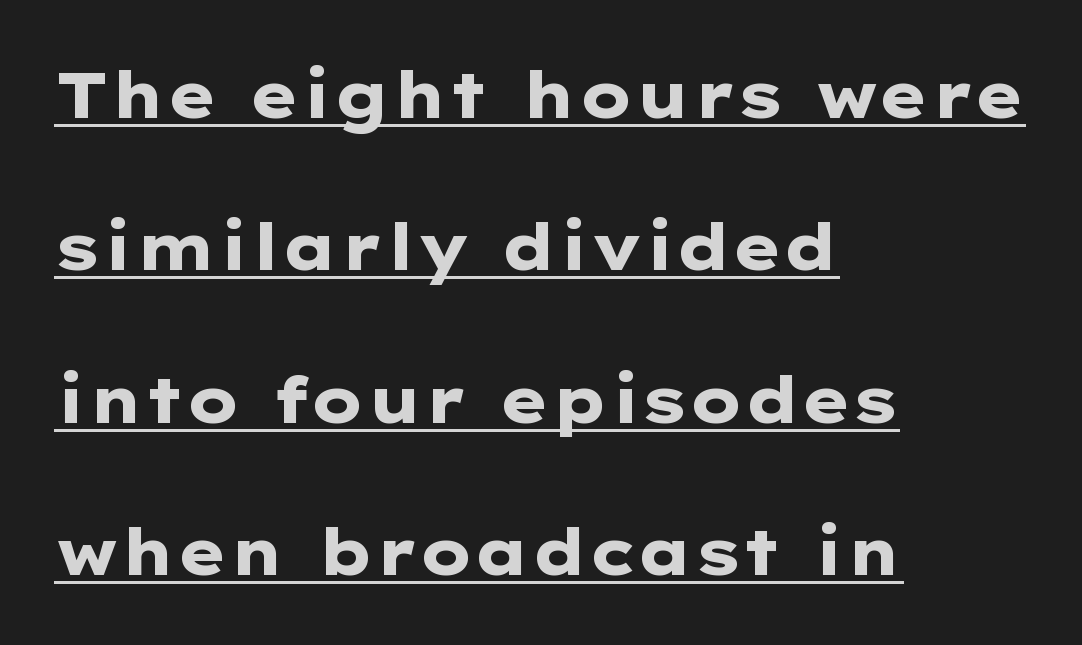
Short note: letters normally spaced. Line spacing here is loose. Beneath each row of characters lies a ruled line. The letters advance in unequal steps, a hallmark of proportional type. Summary of weight: heavy, a full bold.
